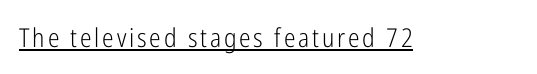
{"italic": "no", "bold": "no", "underline": "yes", "glyph_px": 26}
